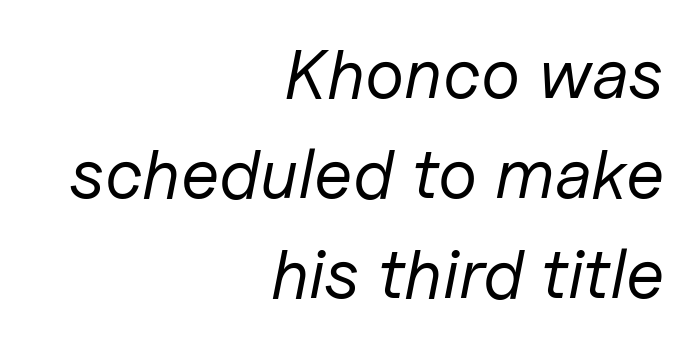
Q: Is the text bold? A: No.
Q: Is the text italic (slanted)? A: Yes, it leans right by about 11 degrees.
Q: Is the text underlined? A: No.
Q: How is the paragraph aligned? A: Right-aligned.
Q: Is the spacing between letters normal or unusually wide? A: Normal.
Q: Is the spacing between lines tight, normal or loose? A: Normal.
Q: Width (condensed, normal, or wide)? A: Normal.
Q: Stroke contrast? A: Low.
Q: x-height? A: Medium.
Q: Monospaced? A: No.
